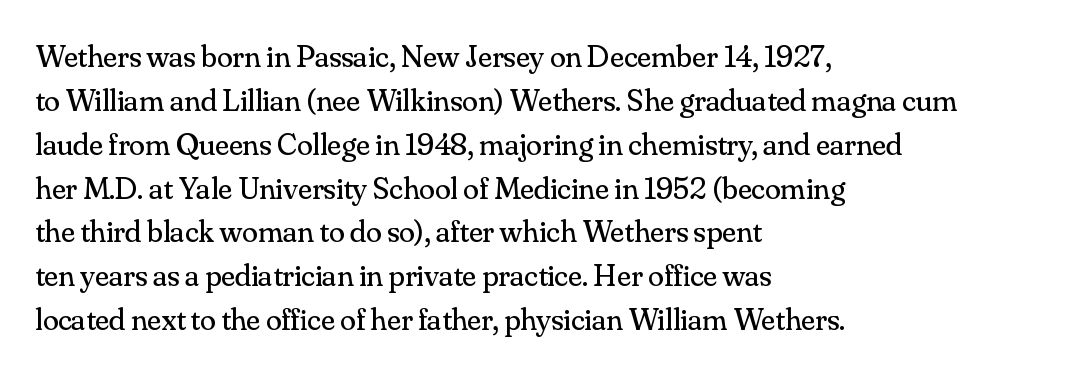
{"serif": "yes", "italic": "no", "bold": "no", "weight": "regular", "width": "normal", "stroke_contrast": "medium", "x_height": "small", "monospaced": "no", "underline": "no", "align": "left", "line_spacing": "normal", "line_spacing_ratio": 1.37, "letter_spacing": "normal", "letter_spacing_em": 0.0, "glyph_px": 32}
